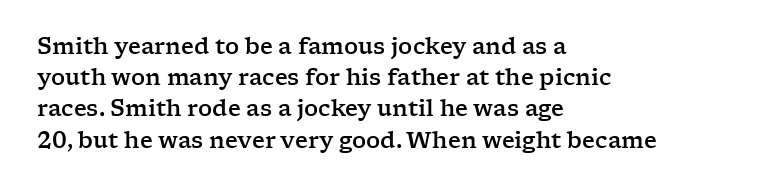
{"italic": "no", "underline": "no", "align": "left", "line_spacing": "normal", "line_spacing_ratio": 1.42, "letter_spacing": "normal", "letter_spacing_em": 0.0, "glyph_px": 22}
